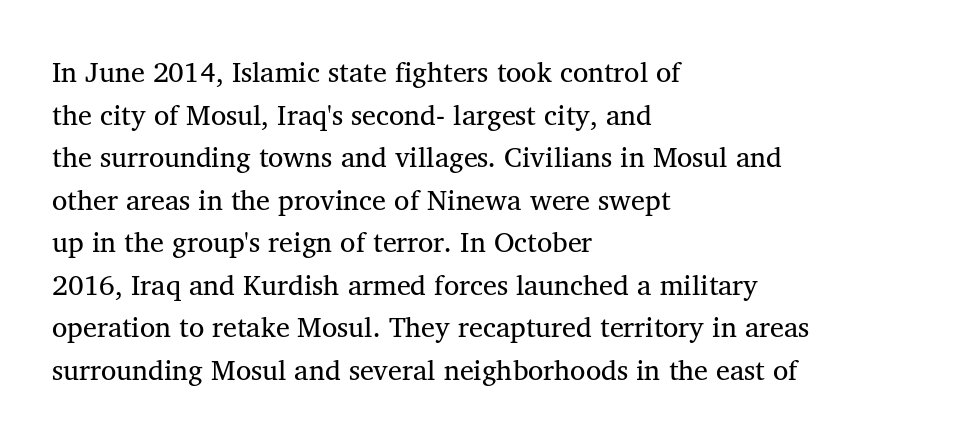
Q: Is the text bold? A: No.
Q: Is the text italic (slanted)? A: No, it is upright.
Q: Is the typeface a serif or a sans-serif typeface? A: Serif.
Q: Is the text underlined? A: No.
Q: How is the paragraph aligned? A: Left-aligned.
Q: Is the spacing between letters normal or unusually wide? A: Normal.
Q: Is the spacing between lines tight, normal or loose? A: Normal.
Q: Width (condensed, normal, or wide)? A: Normal.
Q: Stroke contrast? A: Medium.
Q: x-height? A: Medium.
Q: Monospaced? A: No.
